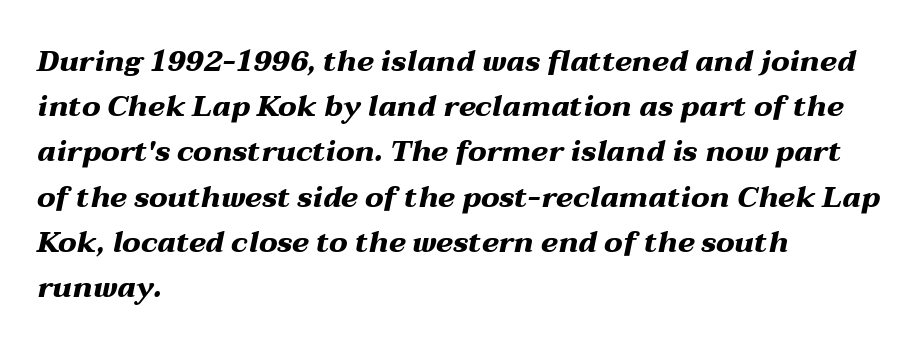
Q: Is the text bold? A: Yes.
Q: Is the text italic (slanted)? A: Yes, it leans right by about 12 degrees.
Q: Is the text underlined? A: No.
Q: How is the paragraph aligned? A: Left-aligned.
Q: Is the spacing between letters normal or unusually wide? A: Normal.
Q: Is the spacing between lines tight, normal or loose? A: Normal.
Q: Width (condensed, normal, or wide)? A: Wide.
Q: Stroke contrast? A: Medium.
Q: x-height? A: Medium.
Q: Monospaced? A: No.
